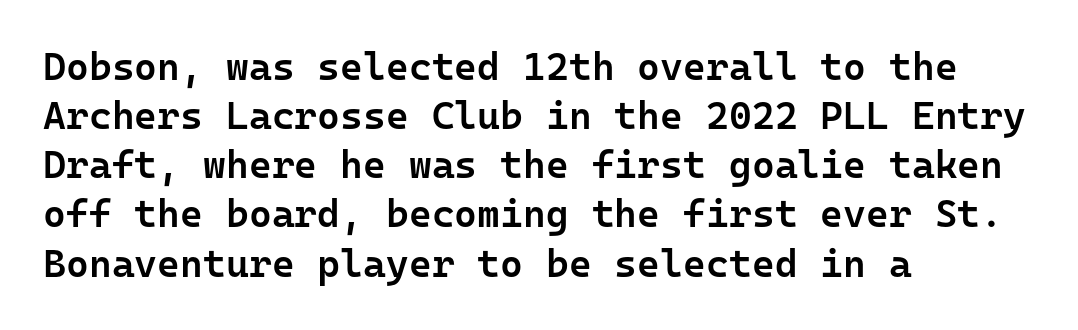
Q: Is the text bold? A: Semi-bold.
Q: Is the text italic (slanted)? A: No, it is upright.
Q: Is the typeface a serif or a sans-serif typeface? A: Sans-serif.
Q: Is the text underlined? A: No.
Q: How is the paragraph aligned? A: Left-aligned.
Q: Is the spacing between letters normal or unusually wide? A: Normal.
Q: Is the spacing between lines tight, normal or loose? A: Normal.
Q: Width (condensed, normal, or wide)? A: Normal.
Q: Stroke contrast? A: Low.
Q: x-height? A: Medium.
Q: Monospaced? A: Yes.
